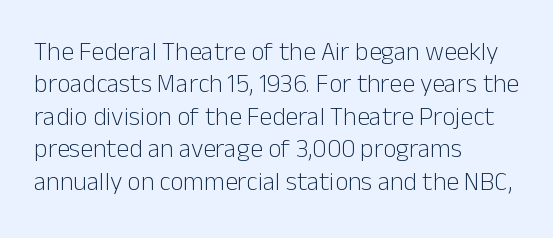
Q: Is the text bold? A: No.
Q: Is the text italic (slanted)? A: No, it is upright.
Q: Is the text underlined? A: No.
Q: How is the paragraph aligned? A: Left-aligned.
Q: Is the spacing between letters normal or unusually wide? A: Normal.
Q: Is the spacing between lines tight, normal or loose? A: Normal.
